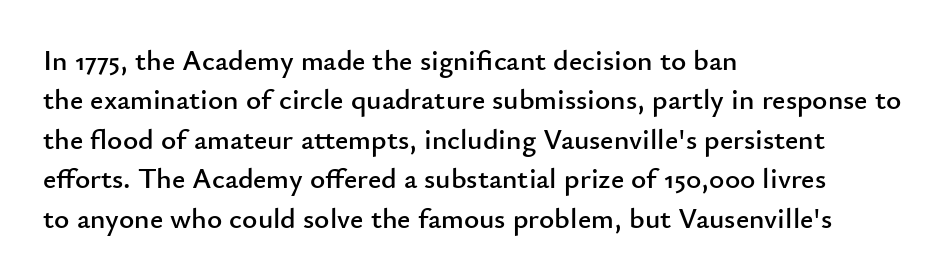
The string is rendered with underlining switched off. Unlike a traditional serif, this face leaves its strokes unadorned. The line-height multiplier appears to be the usual default. Character widths vary here, with narrow letters taking less room than wide ones.
